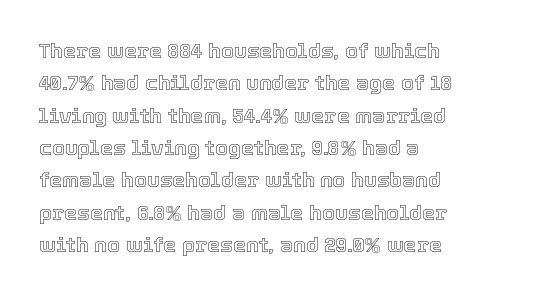
Q: Is the text italic (slanted)? A: No, it is upright.
Q: Is the text underlined? A: No.
Q: How is the paragraph aligned? A: Left-aligned.
Q: Is the spacing between letters normal or unusually wide? A: Normal.
Q: Is the spacing between lines tight, normal or loose? A: Normal.
